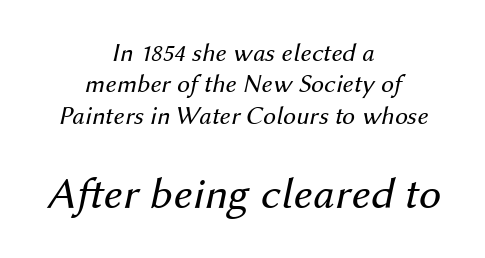
{"italic": "yes", "lean": "right", "slant_degrees": 12, "bold": "no", "weight": "regular", "width": "normal", "stroke_contrast": "medium", "x_height": "medium", "monospaced": "no", "underline": "no", "align": "center", "line_spacing_ratio": 1.21, "letter_spacing": "normal", "letter_spacing_em": 0.0, "larger_block": "second", "size_ratio": 1.73, "glyph_px": 45}
